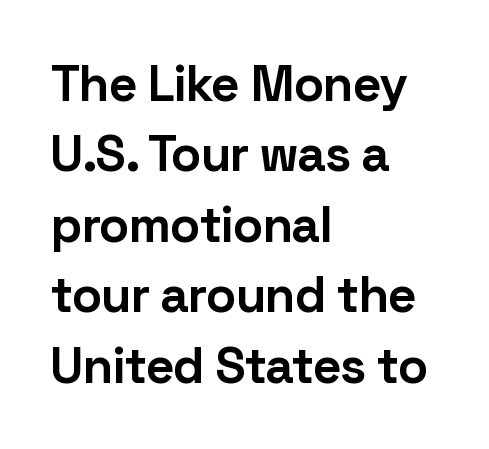
{"serif": "no", "italic": "no", "bold": "yes", "weight": "bold", "width": "normal", "stroke_contrast": "low", "x_height": "medium", "monospaced": "no", "underline": "no", "align": "left", "line_spacing": "normal", "line_spacing_ratio": 1.41, "letter_spacing": "normal", "letter_spacing_em": 0.0, "glyph_px": 50}
